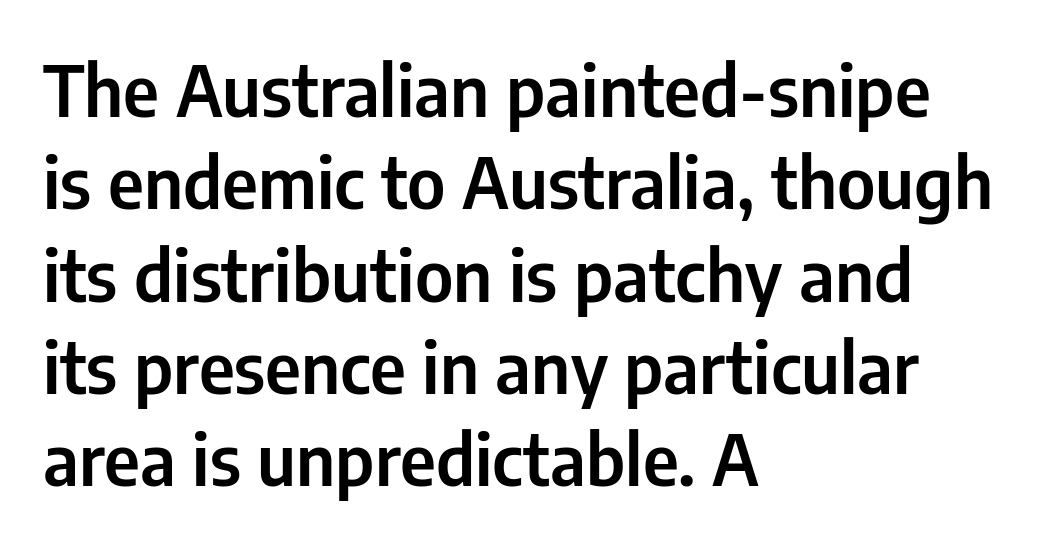
Q: Is the text italic (slanted)? A: No, it is upright.
Q: Is the typeface a serif or a sans-serif typeface? A: Sans-serif.
Q: Is the text underlined? A: No.
Q: How is the paragraph aligned? A: Left-aligned.
Q: Is the spacing between letters normal or unusually wide? A: Normal.
Q: Is the spacing between lines tight, normal or loose? A: Normal.
Q: Width (condensed, normal, or wide)? A: Condensed.
Q: Stroke contrast? A: Low.
Q: x-height? A: Medium.
Q: Monospaced? A: No.
